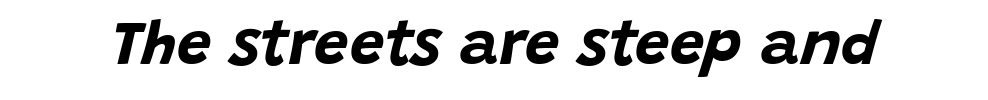
The image shows 61 px bold type, italic (leaning right); set normal letter spacing, not underlined; low stroke contrast and a large x-height.
